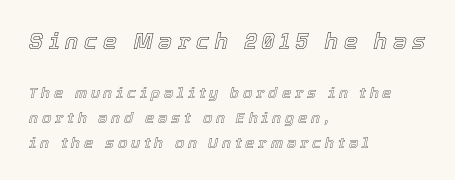
Q: Is the text italic (slanted)? A: Yes, it leans right by about 12 degrees.
Q: Is the text underlined? A: No.
Q: How is the paragraph aligned? A: Left-aligned.
Q: Is the spacing between letters normal or unusually wide? A: Unusually wide.
Q: Is the spacing between lines tight, normal or loose? A: Normal.
Q: Which block of text is set in a larger size, the first (top) or the second (bottom)? A: The first (top) one.
